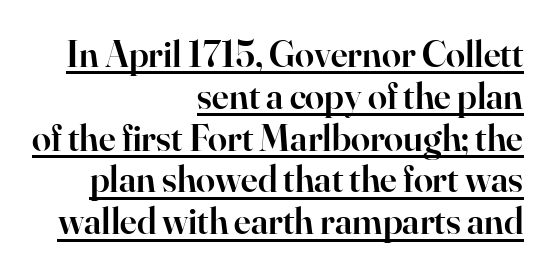
{"serif": "yes", "italic": "no", "bold": "semi", "weight": "semibold", "width": "normal", "stroke_contrast": "high", "x_height": "small", "monospaced": "no", "underline": "yes", "align": "right", "line_spacing": "tight", "line_spacing_ratio": 1.1, "letter_spacing": "normal", "letter_spacing_em": 0.0, "glyph_px": 38}
